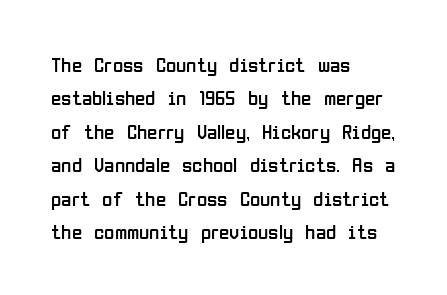
How would I describe the line gaps? Plain and ordinary. Weight: in the light-to-regular range. The type is set solid horizontally, with unmodified tracking. The lines are quadded left.
